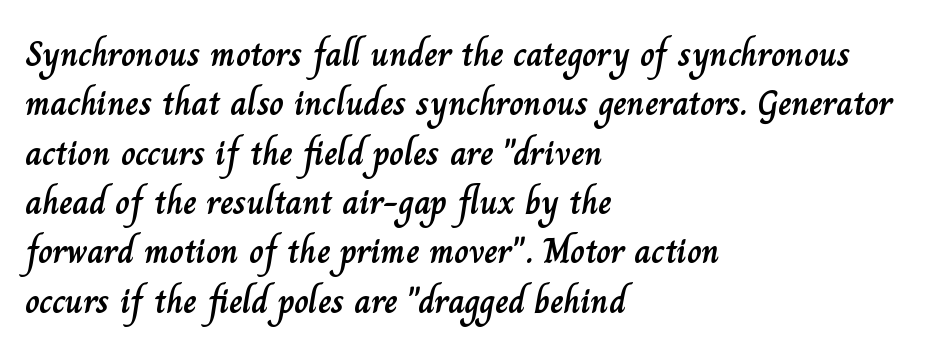
Q: Is the text italic (slanted)? A: Yes.
Q: Is the text underlined? A: No.
Q: How is the paragraph aligned? A: Left-aligned.
Q: Is the spacing between letters normal or unusually wide? A: Normal.
Q: Is the spacing between lines tight, normal or loose? A: Normal.
Q: Width (condensed, normal, or wide)? A: Normal.
Q: Stroke contrast? A: Low.
Q: x-height? A: Small.
Q: Monospaced? A: No.
